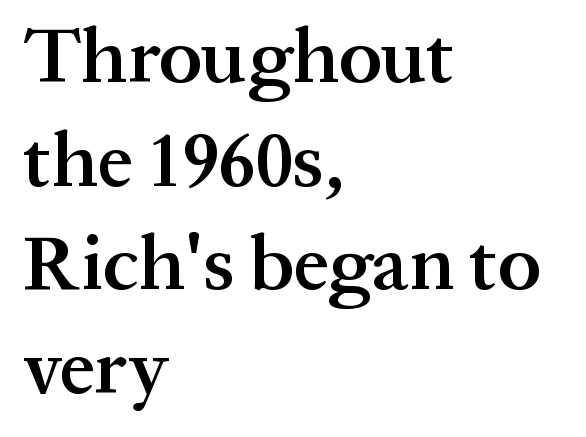
{"serif": "yes", "italic": "no", "bold": "semi", "weight": "semibold", "width": "normal", "stroke_contrast": "medium", "x_height": "medium", "monospaced": "no", "underline": "no", "align": "left", "line_spacing": "normal", "line_spacing_ratio": 1.33, "letter_spacing": "normal", "letter_spacing_em": 0.0, "glyph_px": 78}
